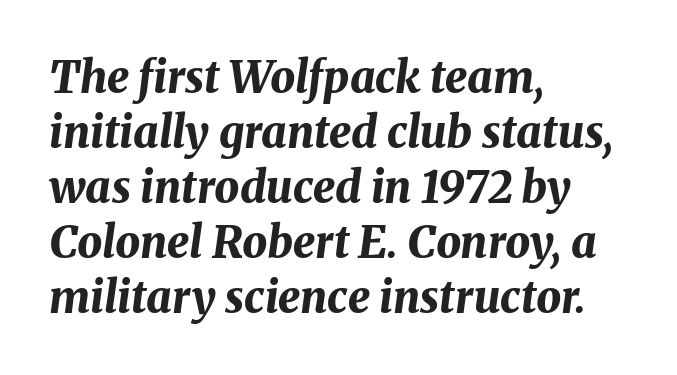
The image shows 44 px bold type, italic (leaning right); set left-aligned, normal line spacing (1.25x), normal letter spacing, not underlined; medium stroke contrast and a medium x-height.
